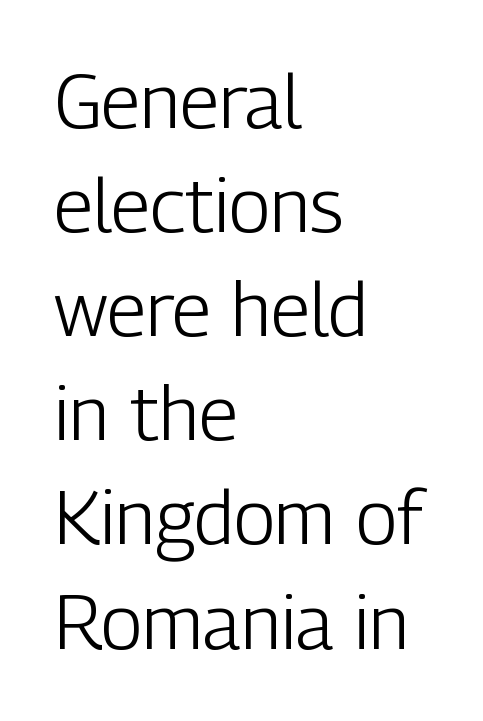
Italic: no, the glyphs are upright roman. Ink coverage per letter is moderate at most. Caption: multi-line text, flush left, ragged right. These lines are composed in type without serifs. Words float on clear page, feet unadorned.
